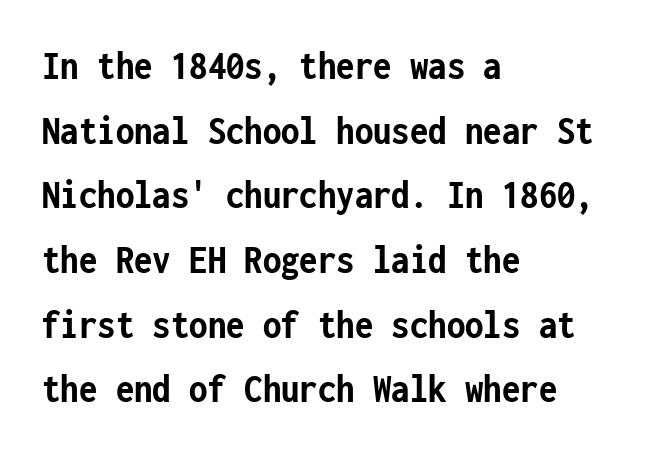
The image shows 42 px semibold, condensed sans-serif type, upright, monospaced; set left-aligned, normal line spacing (1.54x), normal letter spacing, not underlined; low stroke contrast and a medium x-height.
